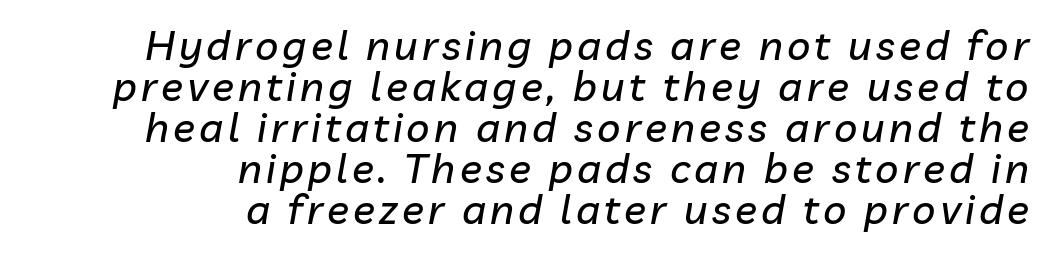
Q: Is the text italic (slanted)? A: Yes, it leans right by about 10 degrees.
Q: Is the text underlined? A: No.
Q: How is the paragraph aligned? A: Right-aligned.
Q: Is the spacing between lines tight, normal or loose? A: Tight.
Q: Width (condensed, normal, or wide)? A: Normal.
Q: Stroke contrast? A: Low.
Q: x-height? A: Medium.
Q: Monospaced? A: No.
